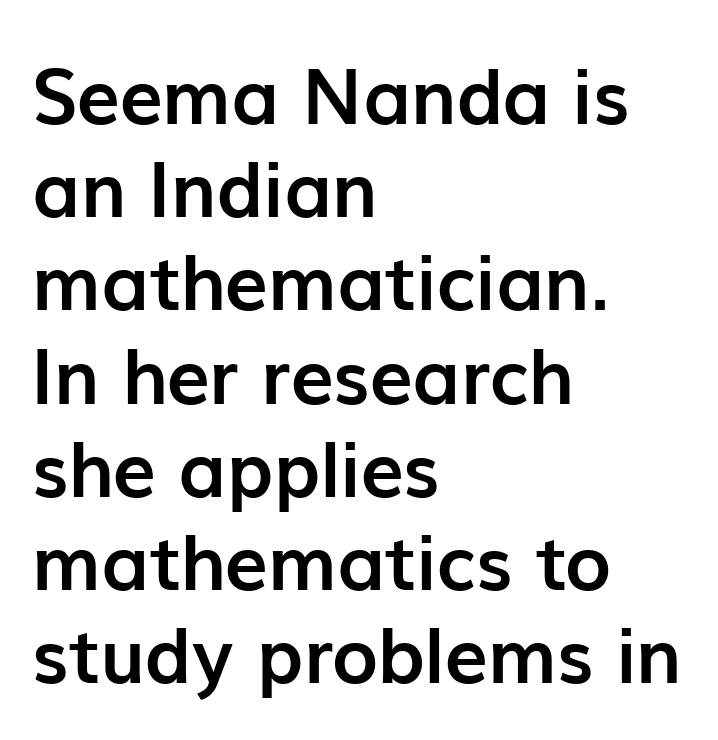
Q: Is the text bold? A: Yes.
Q: Is the text italic (slanted)? A: No, it is upright.
Q: Is the typeface a serif or a sans-serif typeface? A: Sans-serif.
Q: Is the text underlined? A: No.
Q: How is the paragraph aligned? A: Left-aligned.
Q: Is the spacing between letters normal or unusually wide? A: Normal.
Q: Width (condensed, normal, or wide)? A: Normal.
Q: Stroke contrast? A: Low.
Q: x-height? A: Medium.
Q: Monospaced? A: No.
